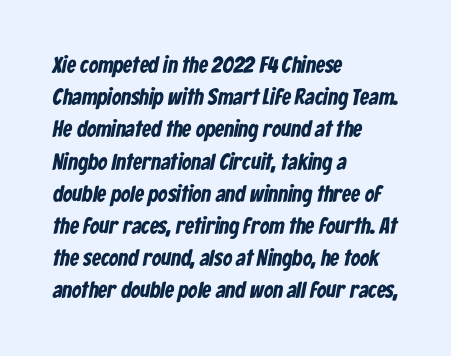
{"bold": "yes", "underline": "no", "align": "left", "line_spacing": "normal", "line_spacing_ratio": 1.4, "letter_spacing": "normal", "letter_spacing_em": 0.0, "glyph_px": 23}
